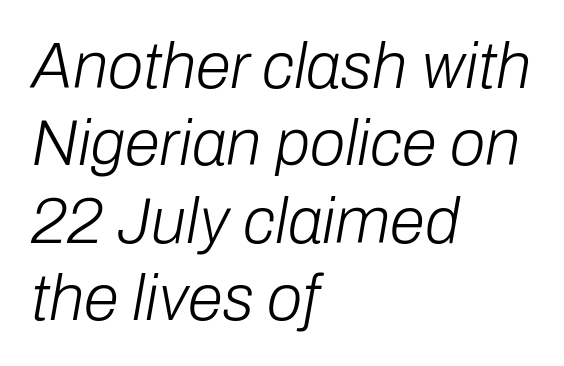
Q: Is the text bold? A: No.
Q: Is the text italic (slanted)? A: Yes, it leans right by about 10 degrees.
Q: Is the text underlined? A: No.
Q: How is the paragraph aligned? A: Left-aligned.
Q: Is the spacing between letters normal or unusually wide? A: Normal.
Q: Width (condensed, normal, or wide)? A: Normal.
Q: Stroke contrast? A: Low.
Q: x-height? A: Medium.
Q: Monospaced? A: No.
